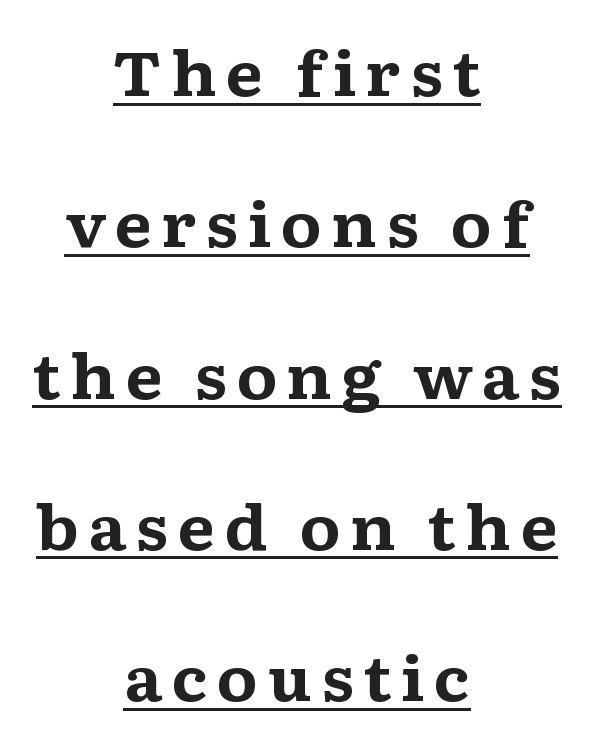
Q: Is the text bold? A: Yes.
Q: Is the text italic (slanted)? A: No, it is upright.
Q: Is the typeface a serif or a sans-serif typeface? A: Serif.
Q: Is the text underlined? A: Yes.
Q: How is the paragraph aligned? A: Centered.
Q: Is the spacing between lines tight, normal or loose? A: Loose.
Q: Width (condensed, normal, or wide)? A: Wide.
Q: Stroke contrast? A: Medium.
Q: x-height? A: Medium.
Q: Monospaced? A: No.
